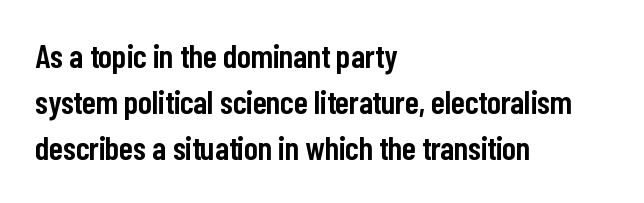
Check the space under the baseline: it is left empty. The designer went with a sans here, leaving each stem footless. The letters advance in unequal steps, a hallmark of proportional type. Normally led — the rows are evenly, conventionally spaced. Spacing between characters is what you'd get straight out of the box.
